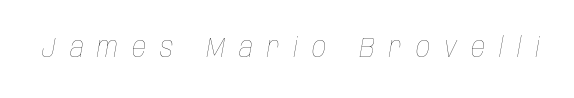
Spacing verdict: proportional, widths tailored to each character. Italic? Definitely — the glyphs are oblique. Counters stay open thanks to moderate or lighter strokes. Spacing between characters has been opened up far beyond the box default. The words here are not underlined.
